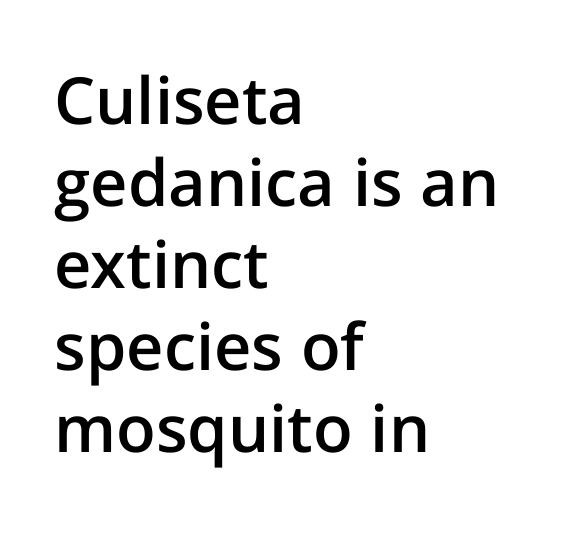
Q: Is the text bold? A: Semi-bold.
Q: Is the text italic (slanted)? A: No, it is upright.
Q: Is the typeface a serif or a sans-serif typeface? A: Sans-serif.
Q: Is the text underlined? A: No.
Q: How is the paragraph aligned? A: Left-aligned.
Q: Is the spacing between letters normal or unusually wide? A: Normal.
Q: Is the spacing between lines tight, normal or loose? A: Normal.
Q: Width (condensed, normal, or wide)? A: Normal.
Q: Stroke contrast? A: Low.
Q: x-height? A: Medium.
Q: Monospaced? A: No.
